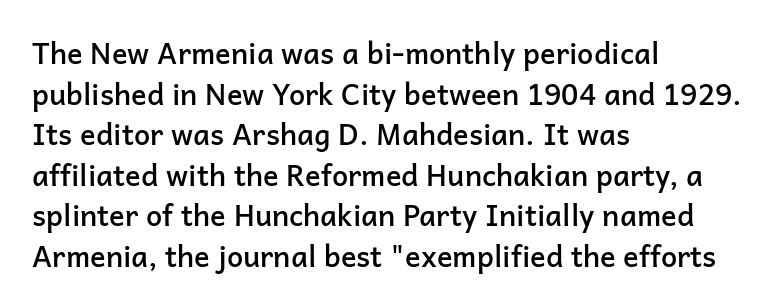
Q: Is the text bold? A: Semi-bold.
Q: Is the text italic (slanted)? A: No, it is upright.
Q: Is the typeface a serif or a sans-serif typeface? A: Sans-serif.
Q: Is the text underlined? A: No.
Q: How is the paragraph aligned? A: Left-aligned.
Q: Is the spacing between letters normal or unusually wide? A: Normal.
Q: Is the spacing between lines tight, normal or loose? A: Normal.
Q: Width (condensed, normal, or wide)? A: Normal.
Q: Stroke contrast? A: Low.
Q: x-height? A: Medium.
Q: Monospaced? A: No.
